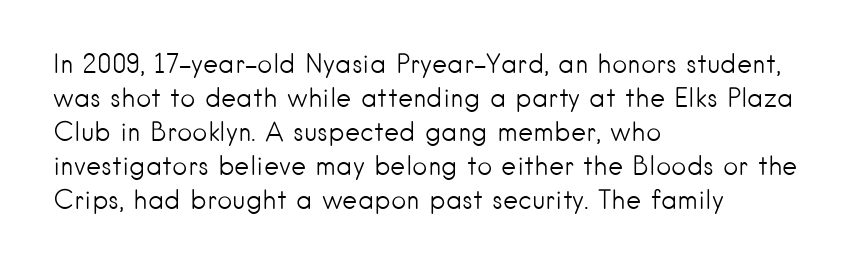
Q: Is the text bold? A: No.
Q: Is the text italic (slanted)? A: No, it is upright.
Q: Is the text underlined? A: No.
Q: How is the paragraph aligned? A: Left-aligned.
Q: Is the spacing between letters normal or unusually wide? A: Normal.
Q: Is the spacing between lines tight, normal or loose? A: Normal.
